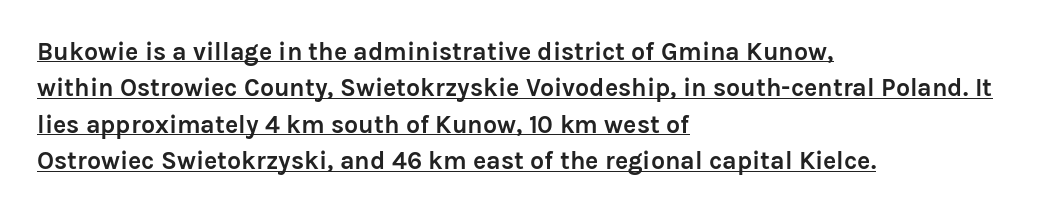
Letter spacing: default. Its strokes are broad and dark, the hallmark of bold type. Layout note: lines flush left. Tall strokes in this sample are plumb rather than angled. Whoever set this chose a conventional vertical rhythm.
